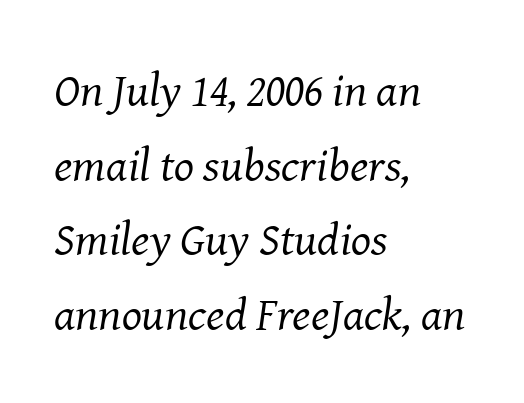
{"serif": "yes", "italic": "yes", "lean": "right", "slant_degrees": 8, "bold": "no", "weight": "regular", "width": "normal", "stroke_contrast": "medium", "x_height": "medium", "monospaced": "no", "underline": "no", "align": "left", "line_spacing": "normal", "line_spacing_ratio": 1.59, "letter_spacing": "normal", "letter_spacing_em": 0.0, "glyph_px": 47}
